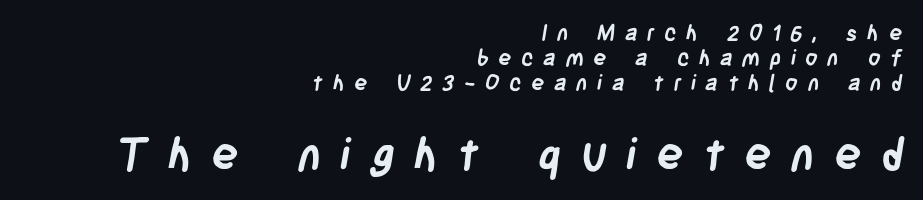
The image shows 45 px semibold, condensed sans-serif type; set right-aligned, tight line spacing (1.13x), unusually wide letter spacing (+0.43 em), not underlined; the second (bottom) block is 2.05x larger; low stroke contrast and a large x-height.
